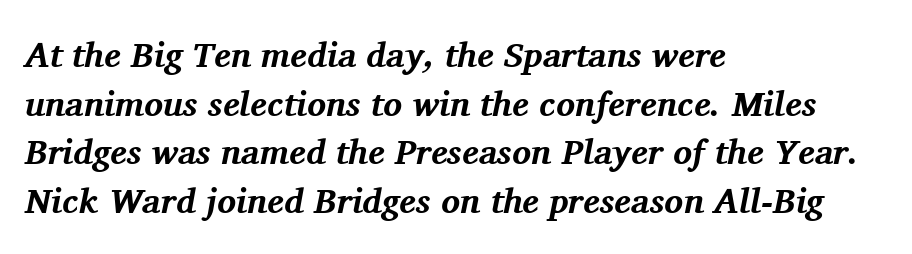
Q: Is the text bold? A: Yes.
Q: Is the text italic (slanted)? A: Yes, it leans right by about 11 degrees.
Q: Is the typeface a serif or a sans-serif typeface? A: Serif.
Q: Is the text underlined? A: No.
Q: How is the paragraph aligned? A: Left-aligned.
Q: Is the spacing between letters normal or unusually wide? A: Normal.
Q: Is the spacing between lines tight, normal or loose? A: Normal.
Q: Width (condensed, normal, or wide)? A: Normal.
Q: Stroke contrast? A: Medium.
Q: x-height? A: Medium.
Q: Monospaced? A: No.
